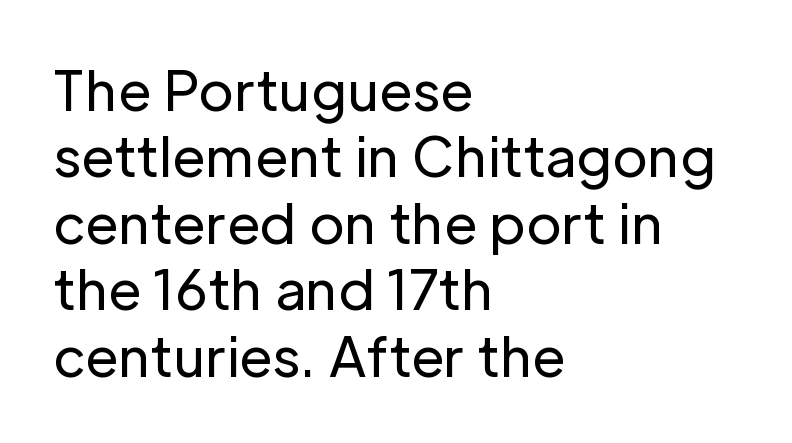
{"serif": "no", "italic": "no", "bold": "no", "weight": "regular", "width": "normal", "stroke_contrast": "low", "x_height": "medium", "monospaced": "no", "underline": "no", "align": "left", "line_spacing_ratio": 1.23, "letter_spacing": "normal", "letter_spacing_em": 0.0, "glyph_px": 54}
